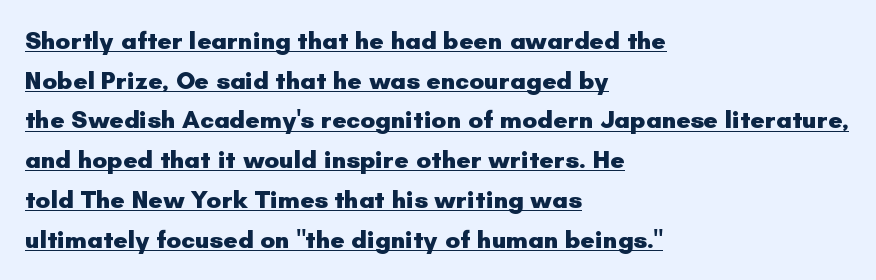
Q: Is the text bold? A: Yes.
Q: Is the text italic (slanted)? A: No, it is upright.
Q: Is the text underlined? A: Yes.
Q: How is the paragraph aligned? A: Left-aligned.
Q: Is the spacing between letters normal or unusually wide? A: Normal.
Q: Is the spacing between lines tight, normal or loose? A: Normal.
